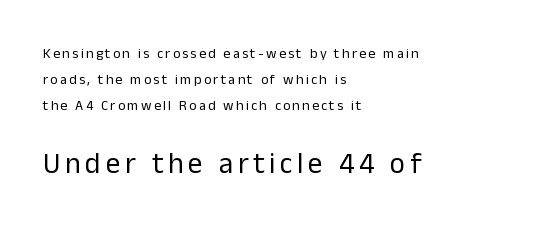
{"serif": "no", "italic": "no", "bold": "no", "weight": "regular", "width": "normal", "stroke_contrast": "low", "x_height": "medium", "monospaced": "no", "underline": "no", "align": "left", "line_spacing_ratio": 1.84, "larger_block": "second", "size_ratio": 2.07, "glyph_px": 29}
